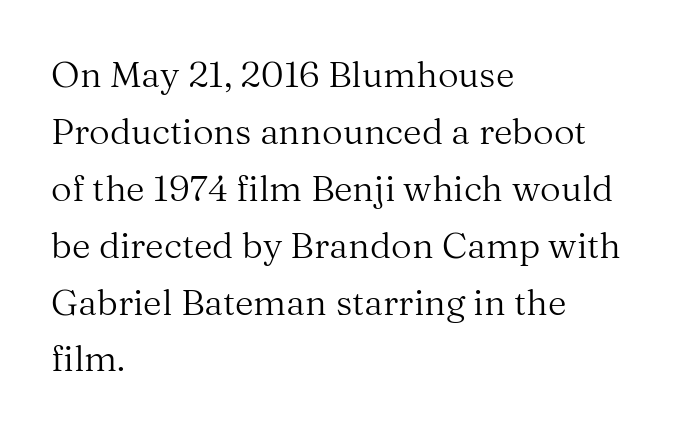
The passage shown is typed in a proportional face where columns would drift. These glyphs show unthickened strokes, regular width or finer. The rag falls on the right side of this text block. The rows are spaced the way most documents space them. Underlining? Definitely not there. This is roman type, the default non-slanted kind.
